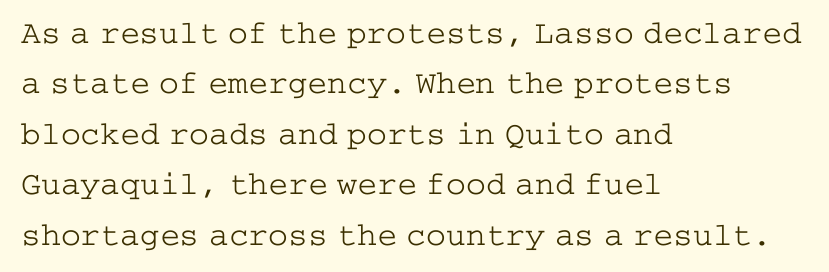
The image shows 33 px light, wide serif type, upright; set left-aligned, normal line spacing (1.53x), normal letter spacing, not underlined; low stroke contrast and a medium x-height.
